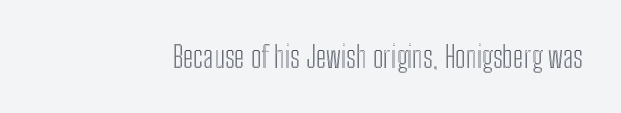
Q: Is the text italic (slanted)? A: No, it is upright.
Q: Is the text underlined? A: No.
Q: Is the spacing between letters normal or unusually wide? A: Normal.
Q: Width (condensed, normal, or wide)? A: Condensed.
Q: x-height? A: Medium.
Q: Monospaced? A: No.
